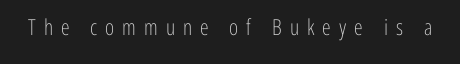
{"italic": "no", "bold": "no", "underline": "no", "letter_spacing": "wide", "letter_spacing_em": 0.36, "glyph_px": 22}
